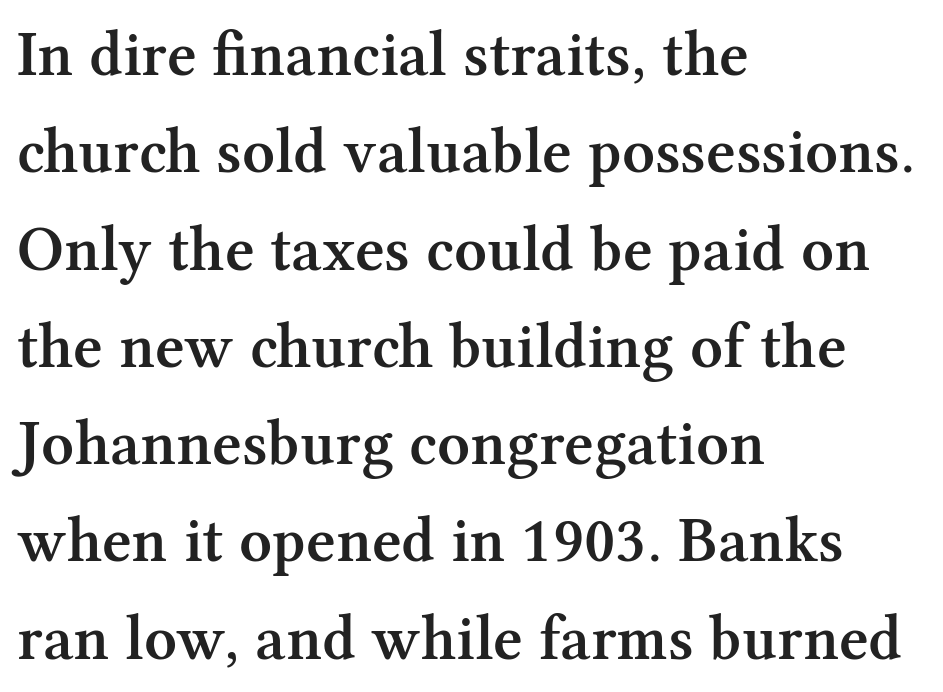
Q: Is the text bold? A: Semi-bold.
Q: Is the text italic (slanted)? A: No, it is upright.
Q: Is the typeface a serif or a sans-serif typeface? A: Serif.
Q: Is the text underlined? A: No.
Q: How is the paragraph aligned? A: Left-aligned.
Q: Is the spacing between letters normal or unusually wide? A: Normal.
Q: Is the spacing between lines tight, normal or loose? A: Normal.
Q: Width (condensed, normal, or wide)? A: Normal.
Q: Stroke contrast? A: Medium.
Q: x-height? A: Medium.
Q: Monospaced? A: No.
